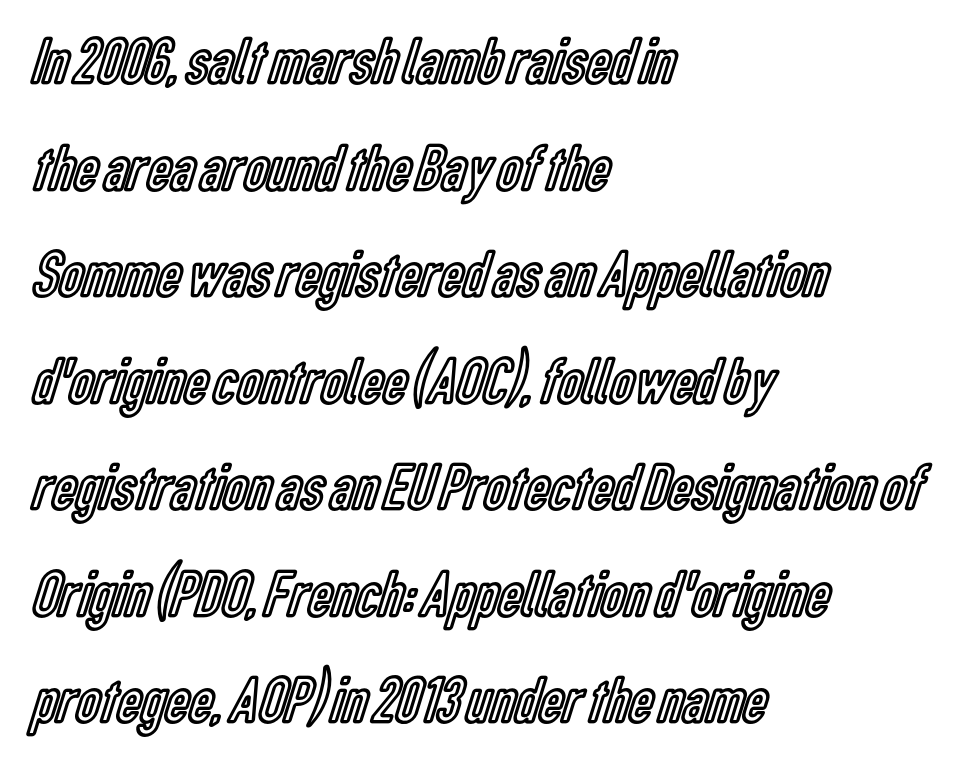
The image shows 67 px condensed type; set left-aligned, normal line spacing (1.59x), normal letter spacing, not underlined; a medium x-height.
